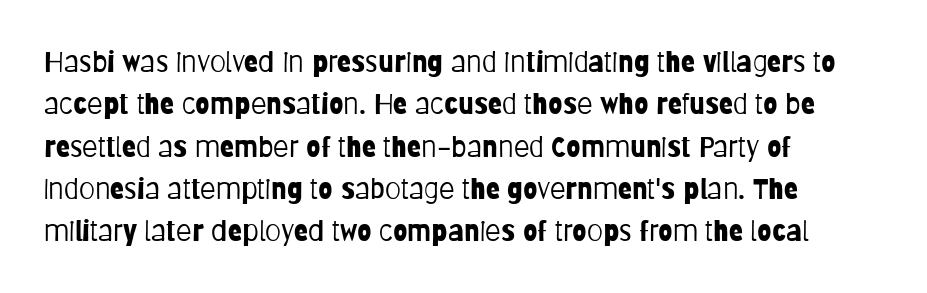
If you drew a ruler down the left edge, every line would touch it. Each letter keeps its own natural width here, so spacing adapts to shape. Rows of type keep a routine distance in the vertical direction. A quiet, ordinary-to-light weight characterises the typeface. Does extra space separate the letters? No, they use regular spacing. This is sans-serif lettering, the kind often seen on screens and signage.
